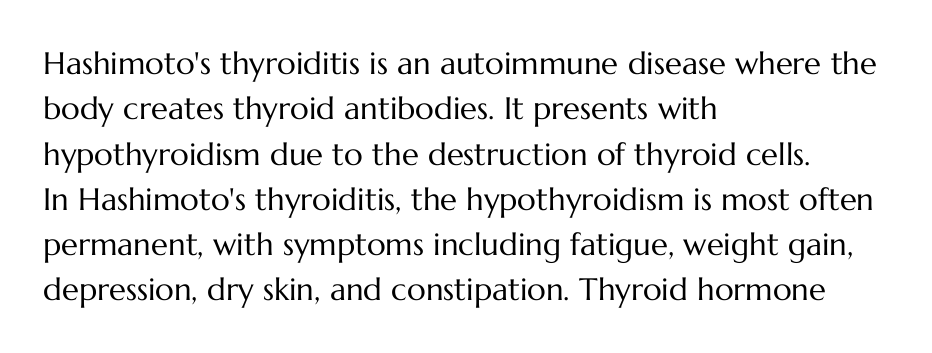
The image shows 31 px regular-weight type, upright; set left-aligned, normal line spacing (1.46x), normal letter spacing, not underlined; medium stroke contrast and a medium x-height.
